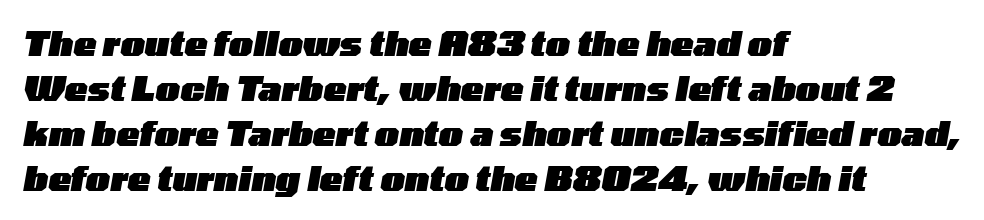
{"italic": "yes", "lean": "right", "slant_degrees": 10, "bold": "yes", "weight": "heavy", "width": "wide", "stroke_contrast": "low", "x_height": "medium", "monospaced": "no", "underline": "no", "align": "left", "line_spacing": "normal", "line_spacing_ratio": 1.32, "letter_spacing": "normal", "letter_spacing_em": 0.0, "glyph_px": 34}
